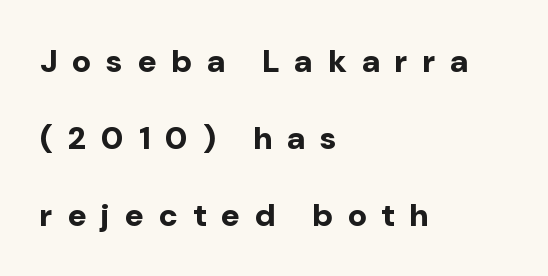
Q: Is the text bold? A: Yes.
Q: Is the text italic (slanted)? A: No, it is upright.
Q: Is the typeface a serif or a sans-serif typeface? A: Sans-serif.
Q: Is the text underlined? A: No.
Q: How is the paragraph aligned? A: Left-aligned.
Q: Is the spacing between letters normal or unusually wide? A: Unusually wide.
Q: Is the spacing between lines tight, normal or loose? A: Loose.
Q: Width (condensed, normal, or wide)? A: Normal.
Q: Stroke contrast? A: Low.
Q: x-height? A: Medium.
Q: Monospaced? A: No.
